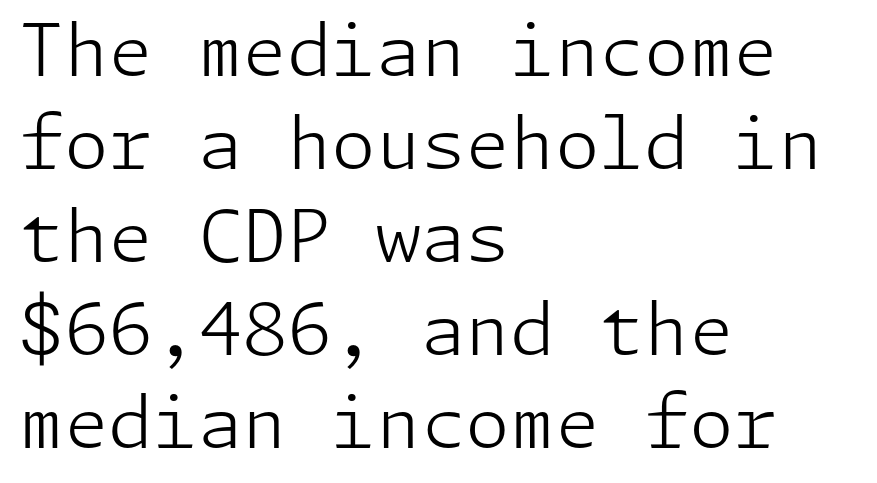
{"serif": "no", "italic": "no", "bold": "no", "weight": "light", "width": "normal", "stroke_contrast": "low", "x_height": "medium", "underline": "no", "align": "left", "line_spacing": "normal", "line_spacing_ratio": 1.29, "letter_spacing": "normal", "letter_spacing_em": 0.0, "glyph_px": 72}
